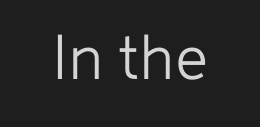
Tracking value appears to be zero — textbook default spacing. In terms of posture, this sample is upright. You can tell from the bare stems that sans-serif type was used. The space beneath each line is pristine and unruled.
